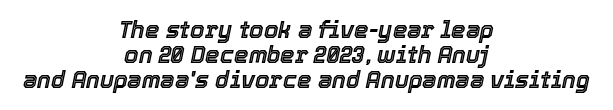
The image shows 23 px text type, italic (leaning right); set centered, tight line spacing (1.08x), normal letter spacing, not underlined.
